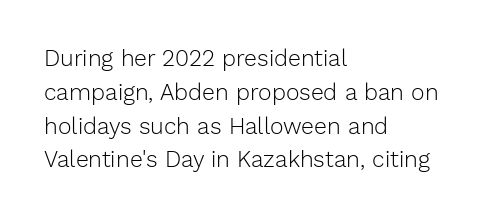
The image shows 23 px text type, upright; set left-aligned, normal line spacing (1.47x), normal letter spacing, not underlined.
